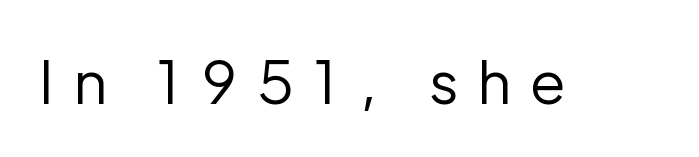
{"serif": "no", "italic": "no", "bold": "no", "weight": "regular", "width": "normal", "stroke_contrast": "low", "x_height": "medium", "monospaced": "no", "underline": "no", "letter_spacing": "wide", "letter_spacing_em": 0.34, "glyph_px": 60}
